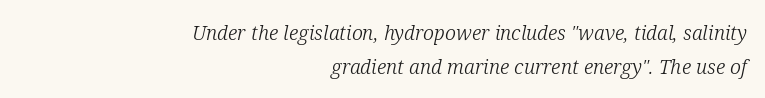
{"italic": "yes", "lean": "right", "slant_degrees": 12, "bold": "no", "underline": "no", "align": "right", "line_spacing": "normal", "line_spacing_ratio": 1.69, "letter_spacing": "normal", "letter_spacing_em": 0.0, "glyph_px": 20}
